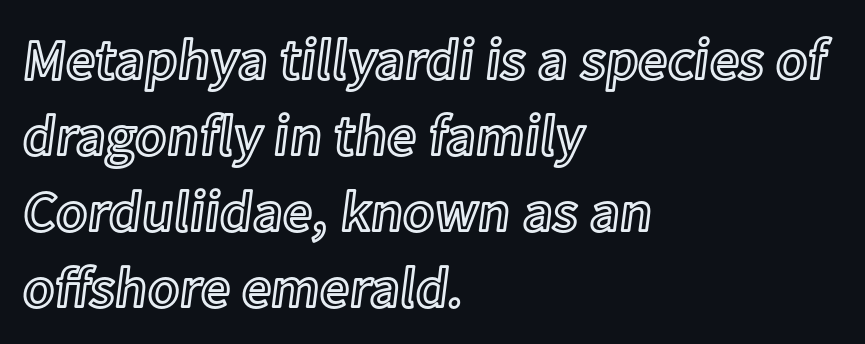
Q: Is the text italic (slanted)? A: Yes.
Q: Is the text underlined? A: No.
Q: How is the paragraph aligned? A: Left-aligned.
Q: Is the spacing between letters normal or unusually wide? A: Normal.
Q: Is the spacing between lines tight, normal or loose? A: Normal.
Q: Width (condensed, normal, or wide)? A: Normal.
Q: x-height? A: Medium.
Q: Monospaced? A: No.
